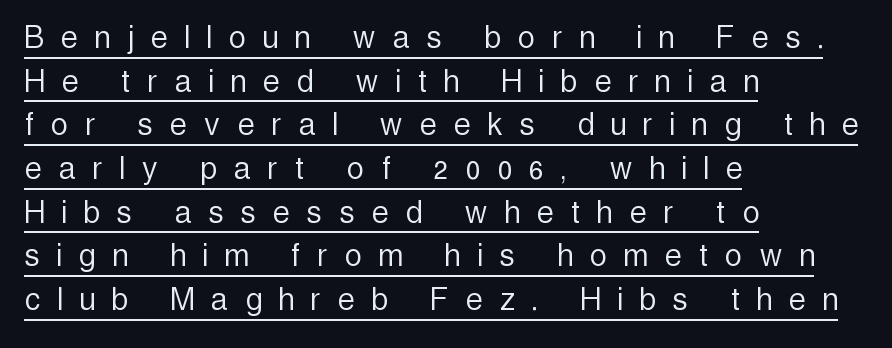
The image shows 37 px light, condensed sans-serif type, upright; set left-aligned, line spacing 1.18x, unusually wide letter spacing (+0.48 em), underlined; a medium x-height.
